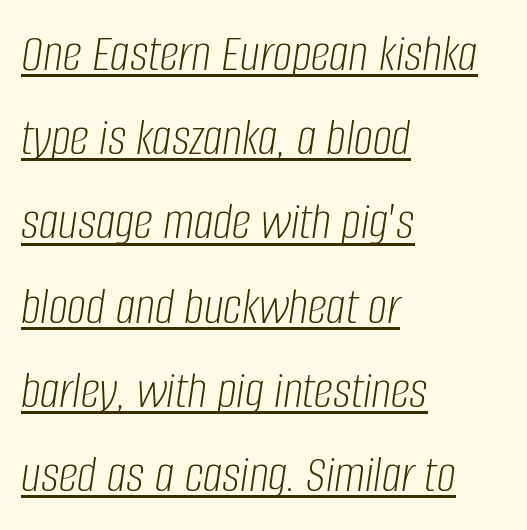
{"italic": "yes", "lean": "right", "slant_degrees": 8, "bold": "no", "weight": "light", "width": "condensed", "stroke_contrast": "low", "x_height": "large", "monospaced": "no", "underline": "yes", "align": "left", "line_spacing": "normal", "line_spacing_ratio": 1.56, "letter_spacing": "normal", "letter_spacing_em": 0.0, "glyph_px": 54}
